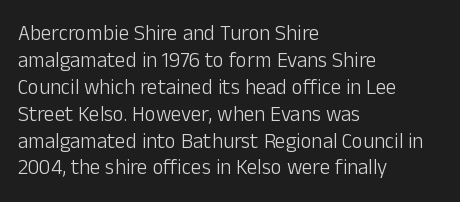
{"italic": "no", "bold": "no", "underline": "no", "align": "left", "line_spacing": "normal", "line_spacing_ratio": 1.28, "letter_spacing": "normal", "letter_spacing_em": 0.0, "glyph_px": 21}
